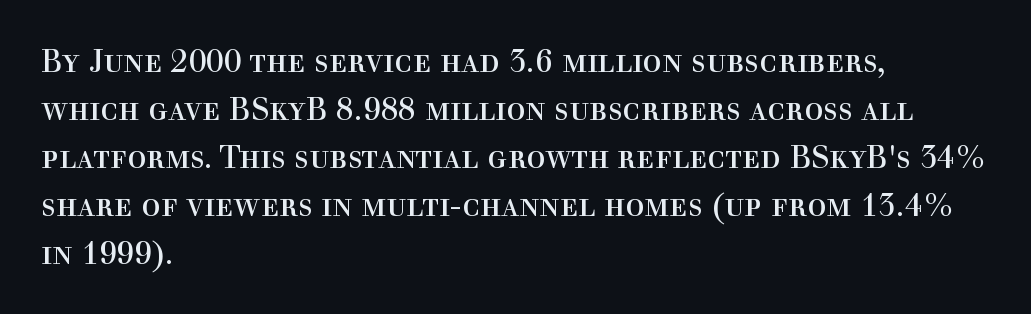
{"serif": "yes", "italic": "no", "bold": "no", "weight": "regular", "width": "normal", "x_height": "medium", "monospaced": "no", "underline": "no", "align": "left", "line_spacing": "normal", "line_spacing_ratio": 1.5, "letter_spacing": "normal", "letter_spacing_em": 0.0, "glyph_px": 32}
